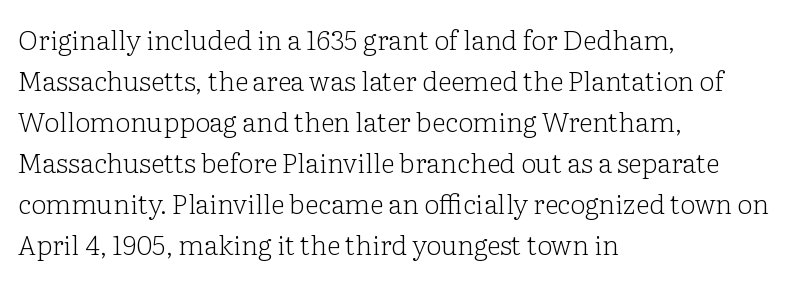
On a weight scale, this lands at 450 or below. The passage shown has conventional tracking throughout. A normal amount of white space separates one row of letters from the next. The rag falls on the right side of this text block.
